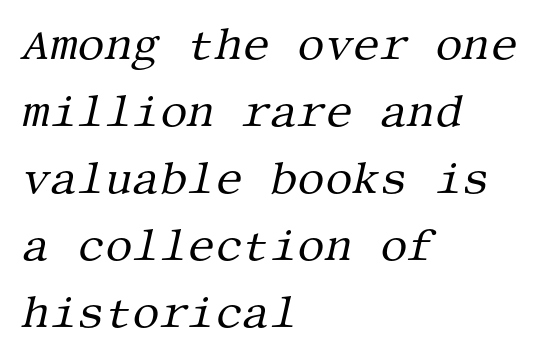
{"serif": "yes", "italic": "yes", "lean": "right", "slant_degrees": 13, "bold": "no", "weight": "regular", "width": "normal", "stroke_contrast": "medium", "x_height": "large", "underline": "no", "align": "left", "line_spacing": "normal", "line_spacing_ratio": 1.56, "letter_spacing": "normal", "letter_spacing_em": 0.0, "glyph_px": 43}
